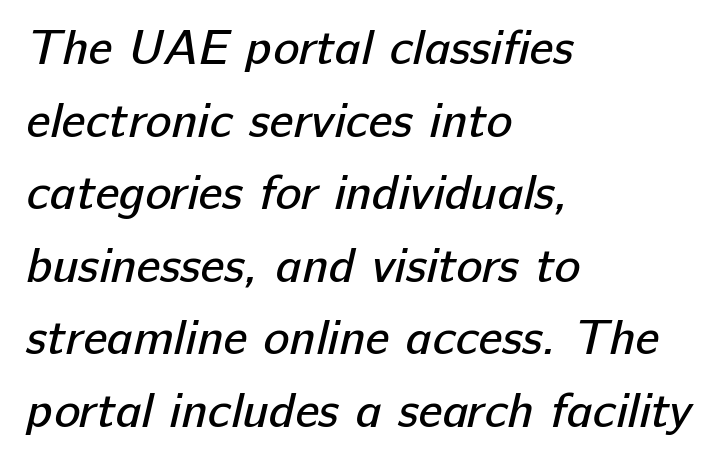
{"serif": "no", "bold": "no", "weight": "regular", "width": "normal", "stroke_contrast": "low", "x_height": "medium", "monospaced": "no", "underline": "no", "align": "left", "line_spacing": "normal", "line_spacing_ratio": 1.48, "letter_spacing": "normal", "letter_spacing_em": 0.0, "glyph_px": 49}
